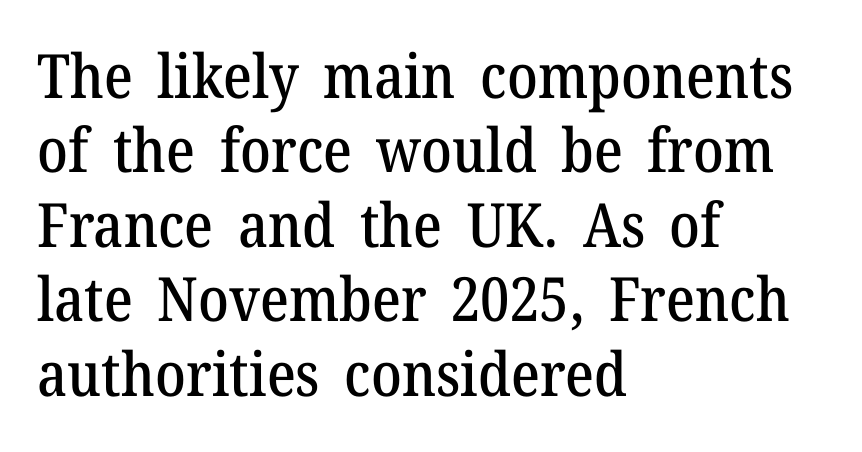
{"serif": "yes", "italic": "no", "width": "normal", "stroke_contrast": "medium", "x_height": "medium", "monospaced": "no", "underline": "no", "align": "left", "line_spacing_ratio": 1.22, "letter_spacing": "normal", "letter_spacing_em": 0.0, "glyph_px": 61}
